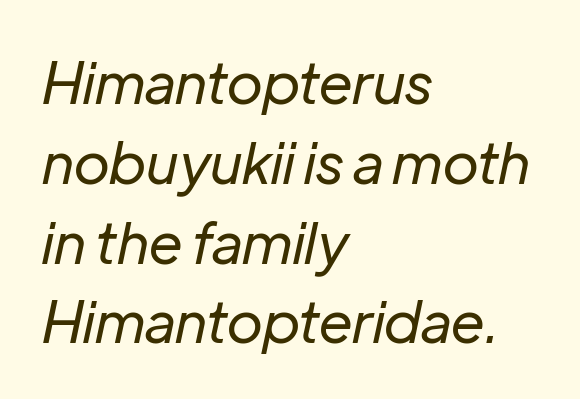
Every row of glyphs begins at an identical x-position on the left. The rows are spaced the way most documents space them. The rendering keeps characters at their native spacing. The rendering applies a slant to the glyphs.
